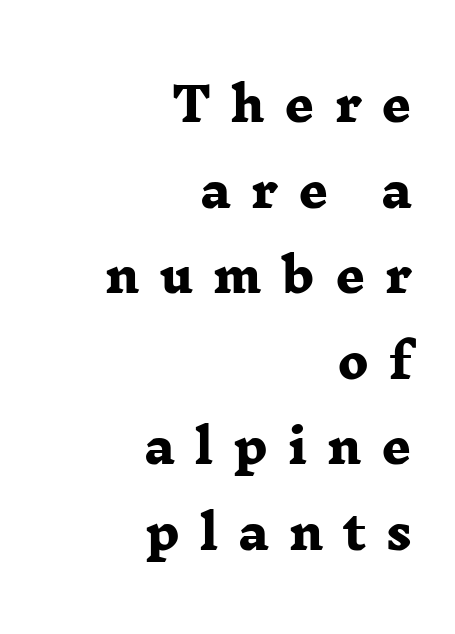
Q: Is the text bold? A: Yes.
Q: Is the typeface a serif or a sans-serif typeface? A: Serif.
Q: Is the text underlined? A: No.
Q: How is the paragraph aligned? A: Right-aligned.
Q: Is the spacing between letters normal or unusually wide? A: Unusually wide.
Q: Width (condensed, normal, or wide)? A: Wide.
Q: Stroke contrast? A: Low.
Q: x-height? A: Medium.
Q: Monospaced? A: No.
